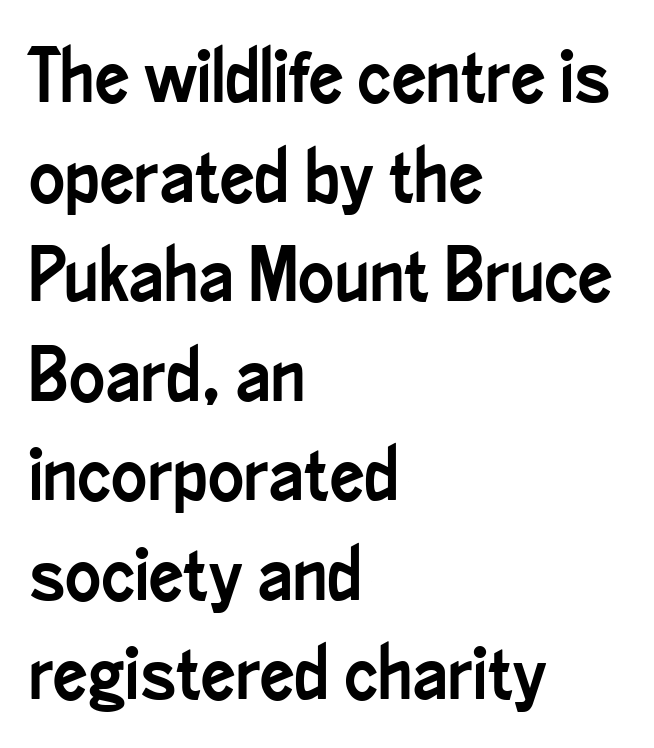
{"serif": "no", "italic": "no", "width": "condensed", "stroke_contrast": "low", "x_height": "small", "monospaced": "no", "underline": "no", "align": "left", "line_spacing": "normal", "line_spacing_ratio": 1.31, "letter_spacing": "normal", "letter_spacing_em": 0.0, "glyph_px": 76}
